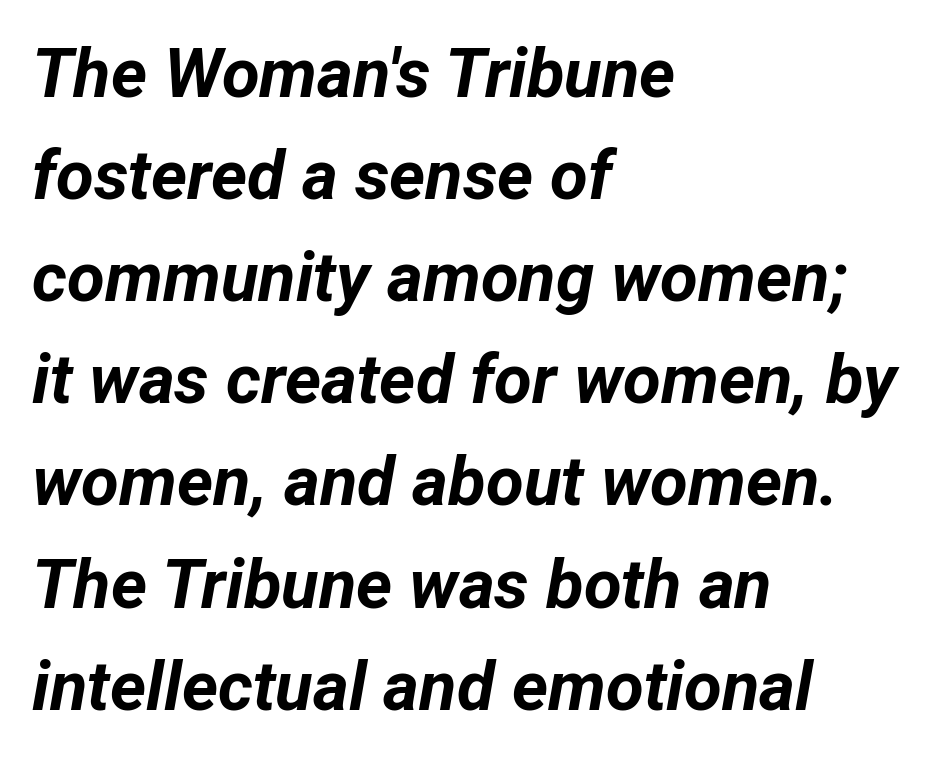
The image shows 69 px bold type, italic (leaning right); set left-aligned, normal line spacing (1.48x), normal letter spacing, not underlined; low stroke contrast and a medium x-height.
